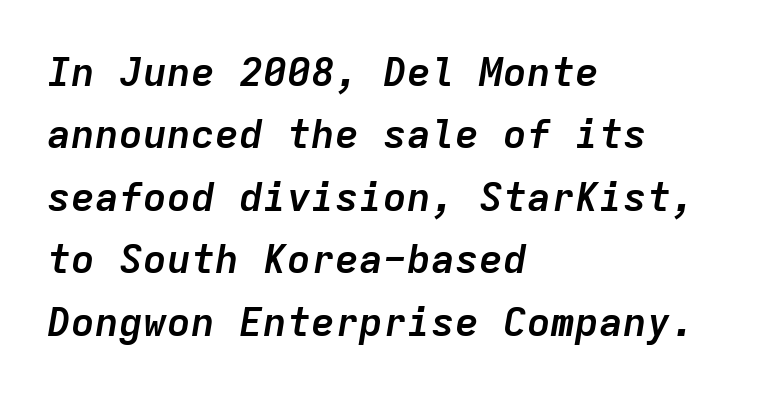
Q: Is the text bold? A: Yes.
Q: Is the text italic (slanted)? A: Yes, it leans right by about 9 degrees.
Q: Is the text underlined? A: No.
Q: How is the paragraph aligned? A: Left-aligned.
Q: Is the spacing between letters normal or unusually wide? A: Normal.
Q: Is the spacing between lines tight, normal or loose? A: Normal.
Q: Width (condensed, normal, or wide)? A: Normal.
Q: Stroke contrast? A: Low.
Q: x-height? A: Medium.
Q: Monospaced? A: Yes.
